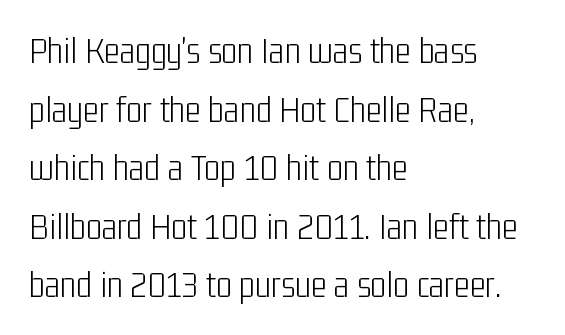
The image shows 38 px light, condensed sans-serif type, upright; set left-aligned, normal line spacing (1.54x), normal letter spacing, not underlined; low stroke contrast and a medium x-height.
